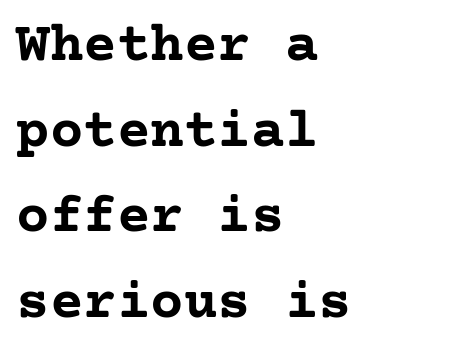
Notice how descenders clear the ascenders below comfortably — that's standard leading. Here the glyphs are tracked normally, forming tight word shapes. This is heavy type, rendered in bold. Bare-footed words on every line. The text block is weighted toward the left margin, trailing off unevenly rightward.
